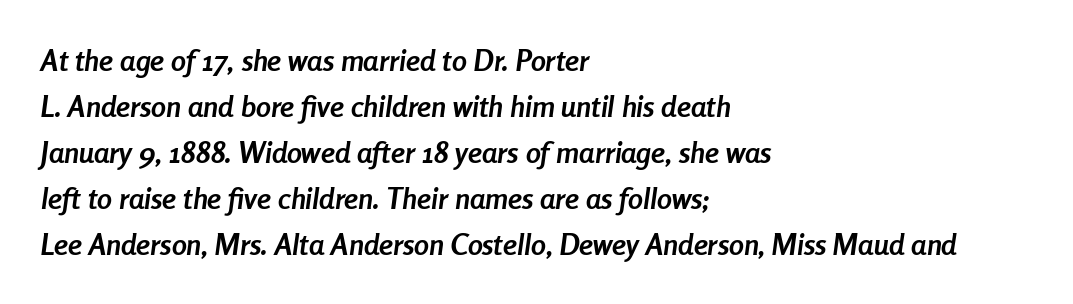
The image shows 30 px semibold, condensed type, italic (leaning right); set left-aligned, normal line spacing (1.53x), normal letter spacing, not underlined; low stroke contrast and a medium x-height.
